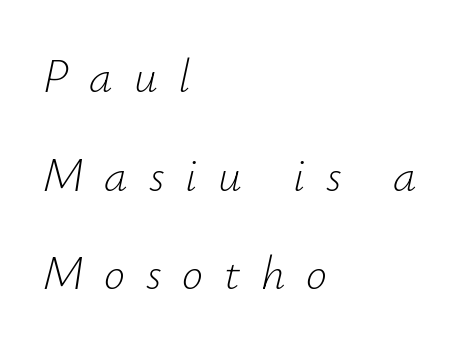
{"italic": "yes", "lean": "right", "slant_degrees": 12, "bold": "no", "weight": "light", "width": "normal", "stroke_contrast": "low", "x_height": "small", "monospaced": "no", "underline": "no", "align": "left", "line_spacing": "loose", "line_spacing_ratio": 2.1, "letter_spacing": "wide", "letter_spacing_em": 0.44, "glyph_px": 47}
